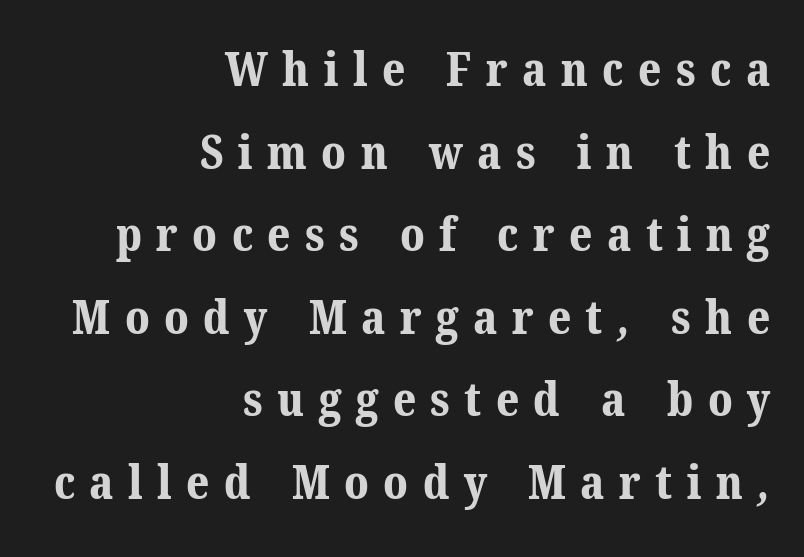
The image shows 48 px bold serif type; set right-aligned, line spacing 1.72x, unusually wide letter spacing (+0.3 em), not underlined; medium stroke contrast and a medium x-height.
